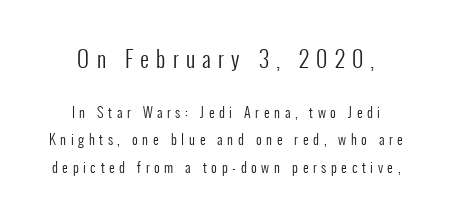
{"italic": "no", "bold": "no", "underline": "no", "align": "center", "line_spacing": "loose", "line_spacing_ratio": 1.94, "letter_spacing": "wide", "letter_spacing_em": 0.33, "larger_block": "first", "size_ratio": 1.57, "glyph_px": 22}
